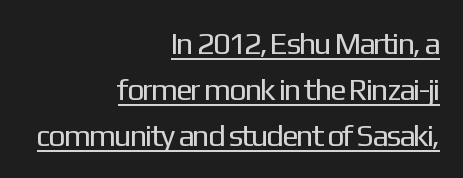
A typesetter would call this proportional, since set widths differ per character. In terms of letterform style, serifs are entirely absent. A normal amount of white space separates one row of letters from the next. The rendering anchors every line to the right-hand side. Looks like someone drew a line under every word here. The horizontal fit of the characters is conventional and even.
